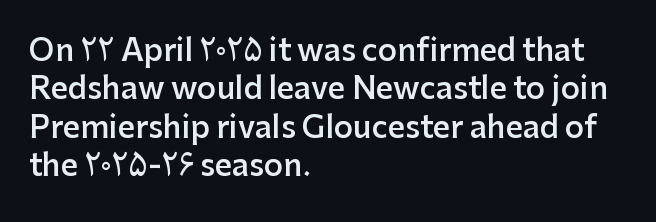
Q: Is the text bold? A: Semi-bold.
Q: Is the text italic (slanted)? A: No, it is upright.
Q: Is the typeface a serif or a sans-serif typeface? A: Sans-serif.
Q: Is the text underlined? A: No.
Q: How is the paragraph aligned? A: Left-aligned.
Q: Is the spacing between letters normal or unusually wide? A: Normal.
Q: Is the spacing between lines tight, normal or loose? A: Normal.
Q: Width (condensed, normal, or wide)? A: Normal.
Q: Stroke contrast? A: Low.
Q: x-height? A: Medium.
Q: Monospaced? A: No.
